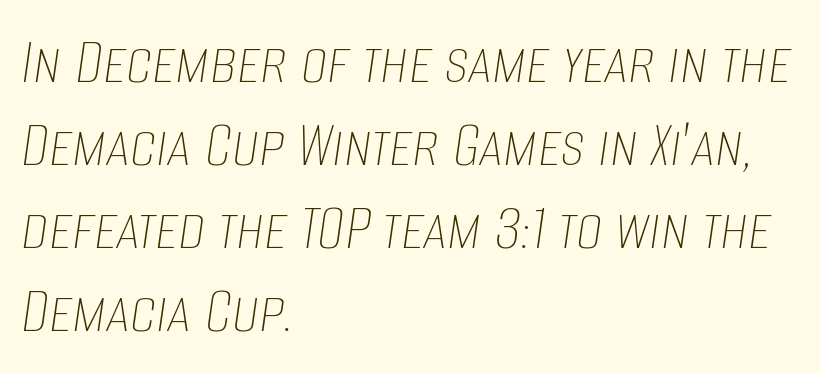
{"italic": "yes", "lean": "right", "slant_degrees": 8, "bold": "no", "weight": "thin", "width": "condensed", "stroke_contrast": "low", "x_height": "large", "monospaced": "no", "underline": "no", "align": "left", "line_spacing_ratio": 1.24, "letter_spacing": "normal", "letter_spacing_em": 0.0, "glyph_px": 67}
